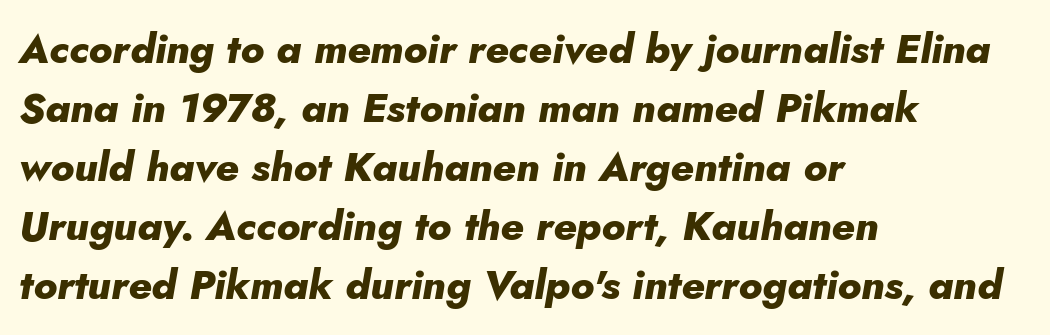
The image shows 41 px heavy type, italic (leaning right); set left-aligned, normal line spacing (1.44x), normal letter spacing, not underlined; low stroke contrast and a small x-height.
